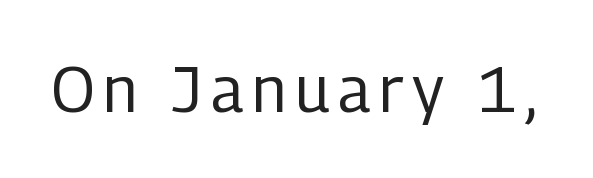
The image shows 63 px regular-weight, condensed sans-serif type, upright; set not underlined; low stroke contrast and a medium x-height.
